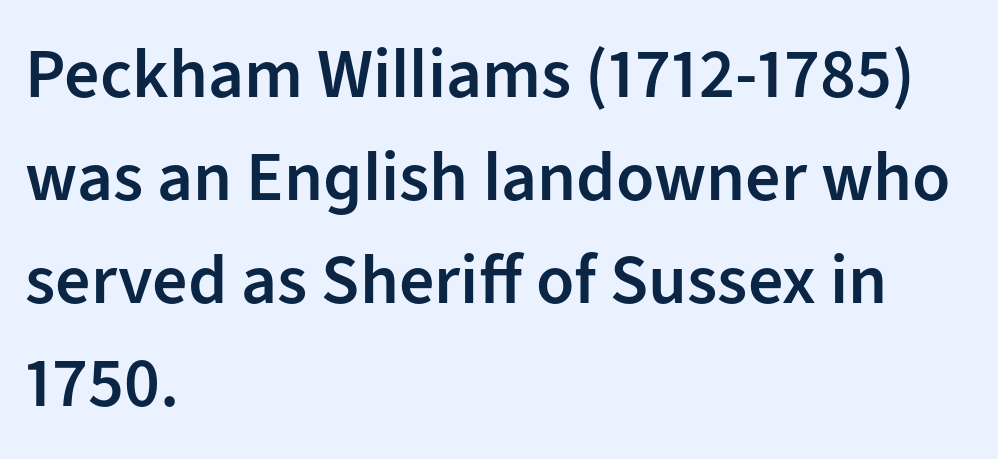
The image shows 70 px semibold sans-serif type, upright; set left-aligned, normal line spacing (1.47x), normal letter spacing, not underlined; low stroke contrast and a medium x-height.
